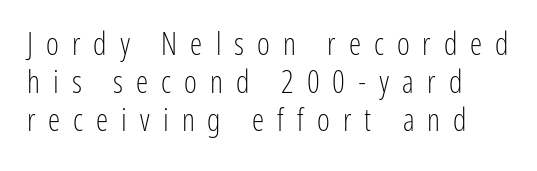
{"serif": "no", "italic": "no", "bold": "no", "weight": "light", "width": "condensed", "stroke_contrast": "low", "x_height": "medium", "monospaced": "no", "underline": "no", "line_spacing_ratio": 1.22, "letter_spacing": "wide", "letter_spacing_em": 0.42, "glyph_px": 31}
